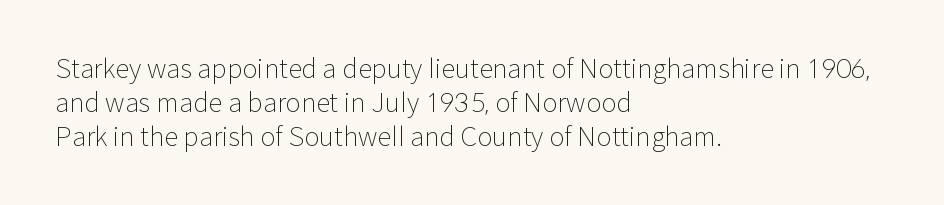
{"italic": "no", "bold": "no", "underline": "no", "align": "left", "line_spacing": "normal", "line_spacing_ratio": 1.3, "letter_spacing": "normal", "letter_spacing_em": 0.0, "glyph_px": 26}
